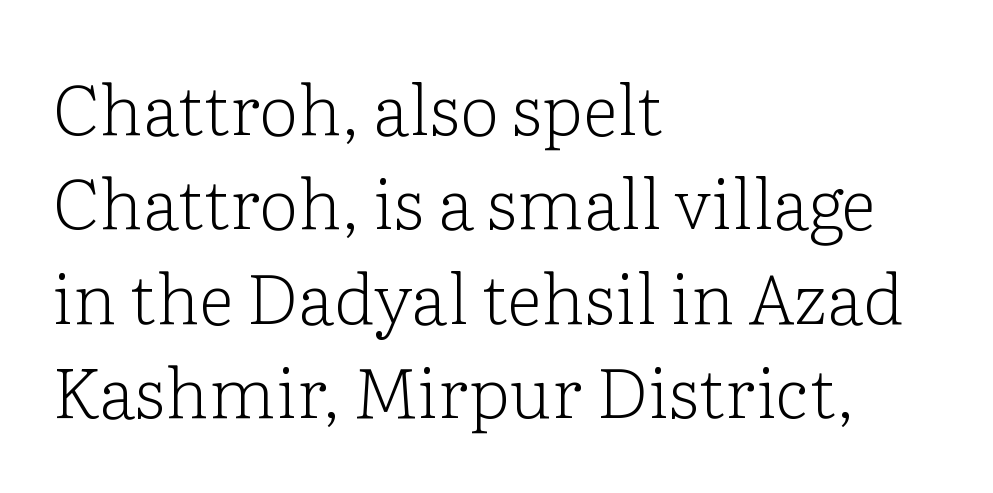
The typesetter chose a ragged-right arrangement here. Each row of text sits above clean, open space. Ink coverage per letter is moderate at most. Rows of type keep a routine distance in the vertical direction.
